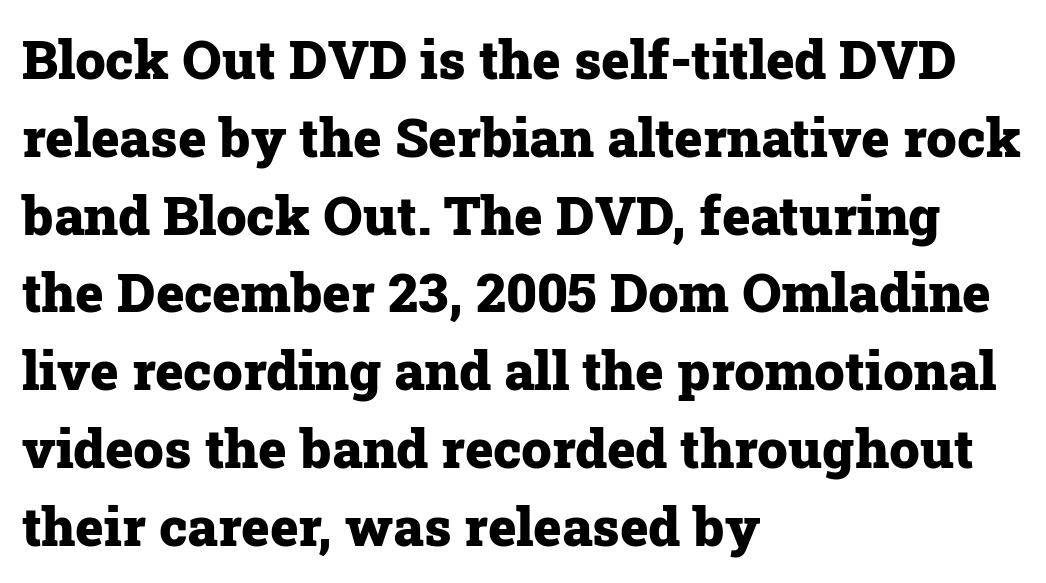
The image shows 54 px heavy serif type, upright; set left-aligned, normal line spacing (1.44x), normal letter spacing, not underlined; low stroke contrast and a medium x-height.
